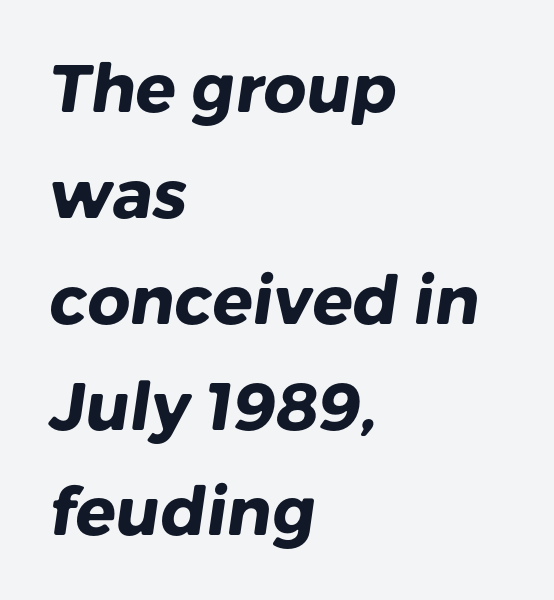
Whoever set this chose a conventional vertical rhythm. Standard letterfit; no display-style spreading of the glyphs. Font category for this specimen: sans-serif. Any mark beneath the type? The region is blank. Spacing verdict: proportional, widths tailored to each character. The rag falls on the right side of this text block.
